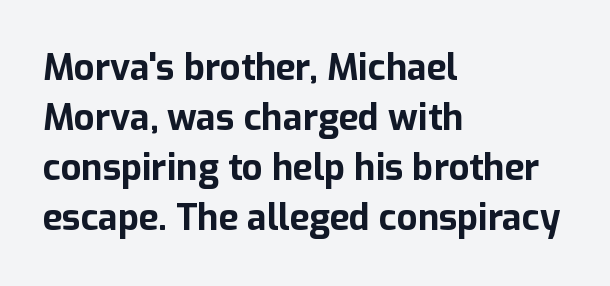
Has an underline been added? It has not. I'd describe the lettering as bold — thick and assertive. Default kerning and tracking; the words read as compact shapes. Classification — sans serif. The rendering uses natural spacing where letterforms have individual widths. The vertical gap from one line to the next is medium.
